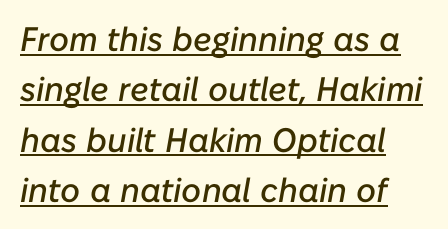
The image shows 34 px text type, italic (leaning right); set left-aligned, normal line spacing (1.48x), normal letter spacing, underlined; low stroke contrast and a medium x-height.
